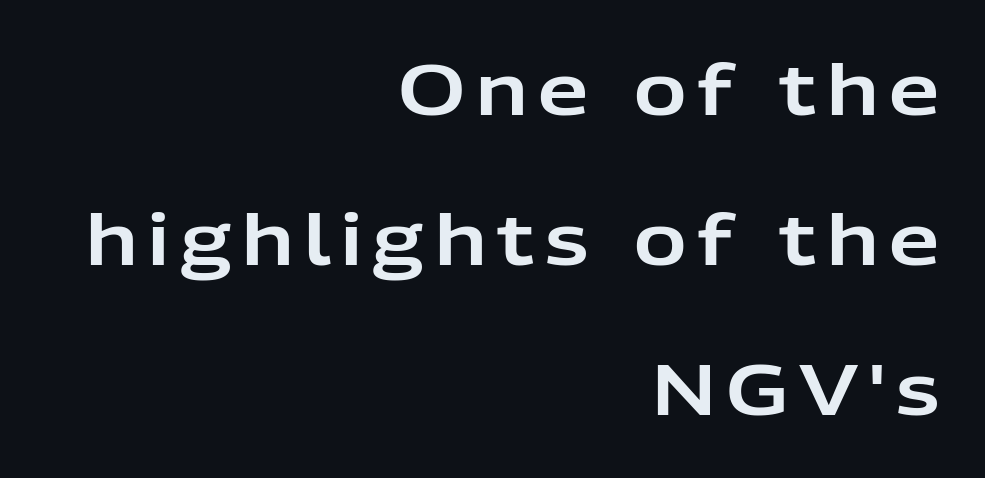
The image shows 71 px sans-serif type, upright; set right-aligned, loose line spacing (2.11x), not underlined; low stroke contrast and a medium x-height.
